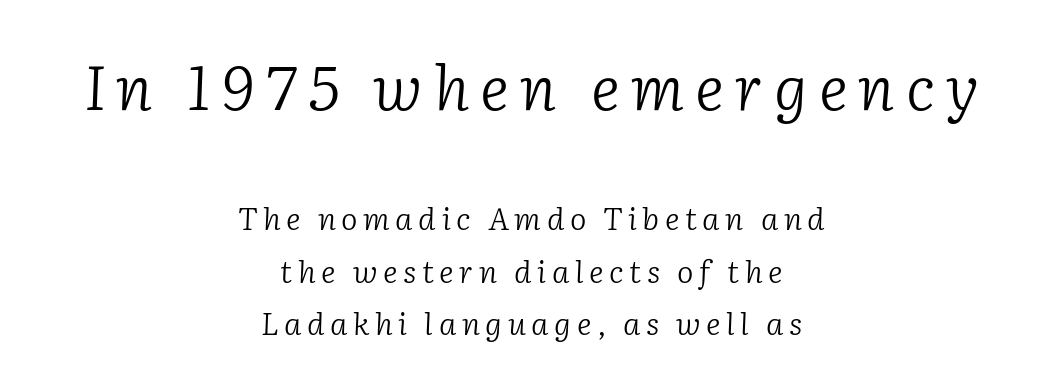
Q: Is the text bold? A: No.
Q: Is the text italic (slanted)? A: Yes, it leans right by about 2 degrees.
Q: Is the typeface a serif or a sans-serif typeface? A: Serif.
Q: Is the text underlined? A: No.
Q: How is the paragraph aligned? A: Centered.
Q: Is the spacing between lines tight, normal or loose? A: Normal.
Q: Which block of text is set in a larger size, the first (top) or the second (bottom)? A: The first (top) one.
Q: Width (condensed, normal, or wide)? A: Normal.
Q: Stroke contrast? A: Low.
Q: x-height? A: Medium.
Q: Monospaced? A: No.
